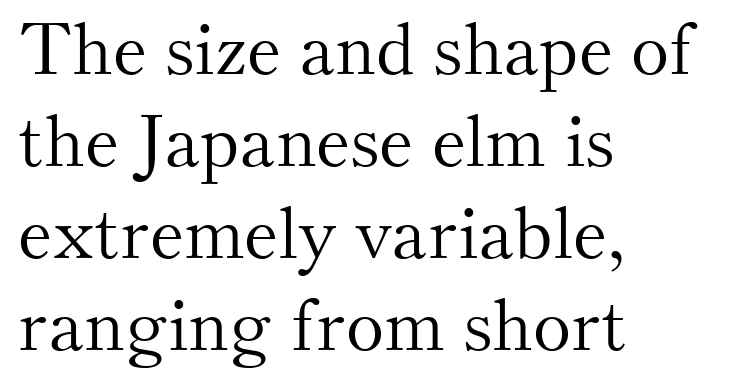
The image shows 72 px light serif type, upright; set left-aligned, normal line spacing (1.28x), normal letter spacing, not underlined; medium stroke contrast and a small x-height.
